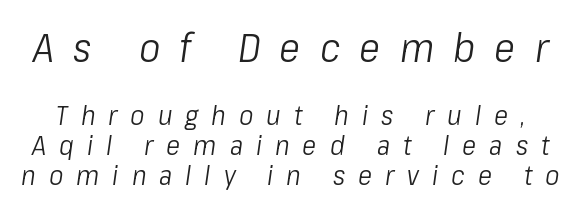
The block of text is dense from top to bottom, with scant space between rows. This layout puts the oversized block above and the modest block below. Think of a printed novel: that variable character pitch is what you see here. Stroke thickness stays within the range of a standard reading face or lighter.
